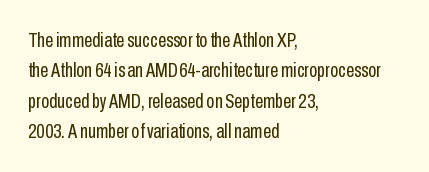
Q: Is the text bold? A: No.
Q: Is the text italic (slanted)? A: No, it is upright.
Q: Is the text underlined? A: No.
Q: How is the paragraph aligned? A: Left-aligned.
Q: Is the spacing between letters normal or unusually wide? A: Normal.
Q: Is the spacing between lines tight, normal or loose? A: Normal.
